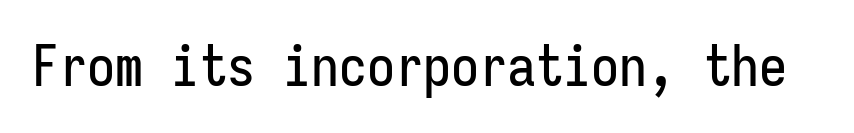
The image shows 56 px condensed sans-serif type, upright, monospaced; set normal letter spacing, not underlined; low stroke contrast and a medium x-height.
